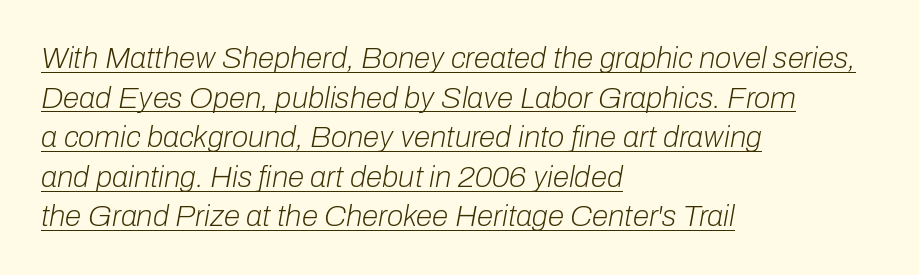
The cut favours lightness, reaching ordinary text weight at its darkest. Note the varied advance widths — an 'i' is clearly narrower than an 'm'. All the whitespace from short lines collects on the right. The glyphs are accompanied by a horizontal stroke just below them. Designer's note — italics engaged.
